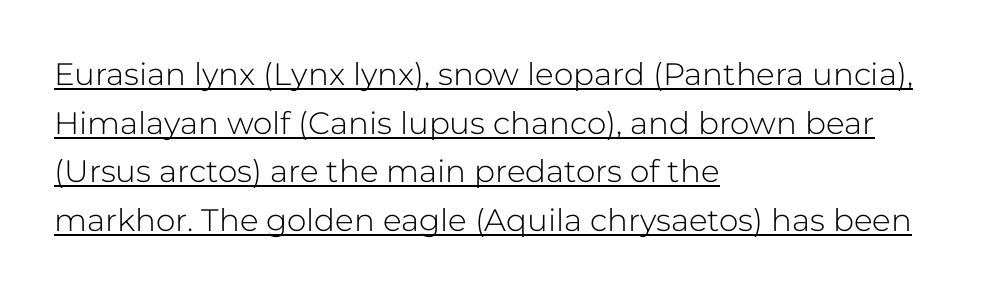
{"serif": "no", "italic": "no", "bold": "no", "weight": "light", "width": "normal", "stroke_contrast": "low", "x_height": "medium", "monospaced": "no", "underline": "yes", "align": "left", "line_spacing": "normal", "line_spacing_ratio": 1.57, "letter_spacing": "normal", "letter_spacing_em": 0.0, "glyph_px": 31}
